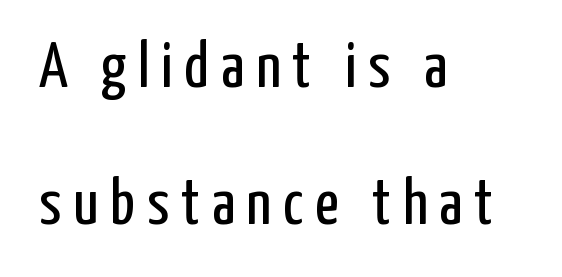
Type without underlining. The passage shown is typeset with a sans-serif family. Widely set lines give the paragraph a tall, airy silhouette. Each stroke keeps to a modest, everyday thickness or less.
